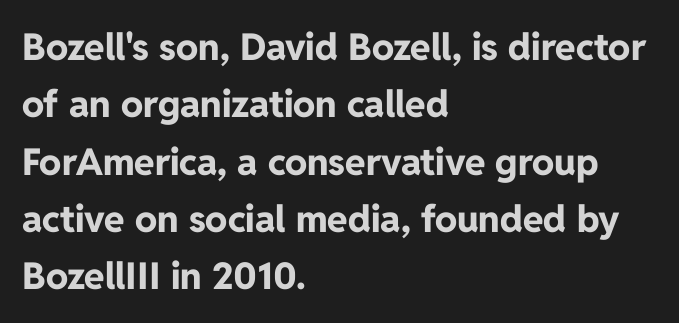
The image shows 37 px bold sans-serif type, upright; set left-aligned, normal line spacing (1.55x), normal letter spacing, not underlined; low stroke contrast and a medium x-height.
